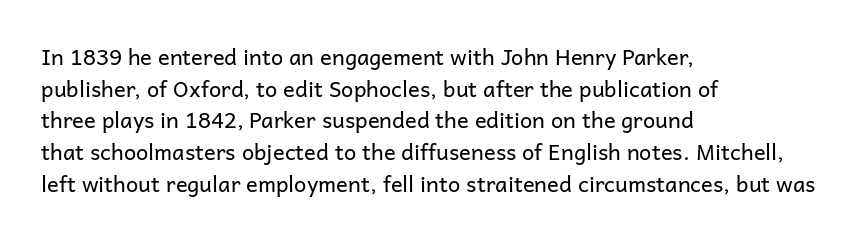
{"italic": "no", "bold": "no", "underline": "no", "align": "left", "line_spacing": "normal", "line_spacing_ratio": 1.44, "letter_spacing": "normal", "letter_spacing_em": 0.0, "glyph_px": 22}
